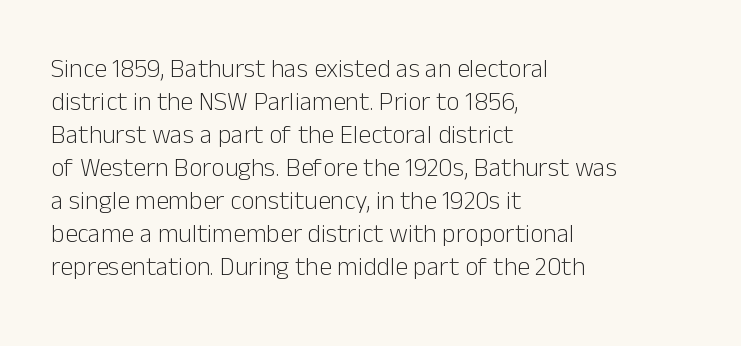
When letters stand straight like this, we call the style roman or upright. These lines sit exactly where default settings would place them. Students, note that the glyphs here touch the page at normal intervals. The passage shown is not bold in any degree. In CSS terms this would be text-align: left. Underlining? Definitely not there.
